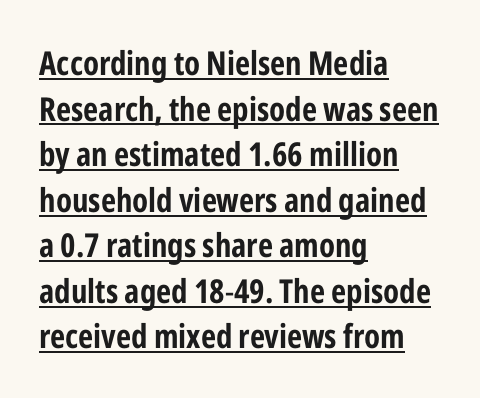
The specimen reads as upright at a glance. Descenders here cross a horizontal rule under the line. What kind of face is this? One without serifs — a sans. The rag falls on the right side of this text block. Each word holds together tightly as a unit, with standard inter-letter gaps.
